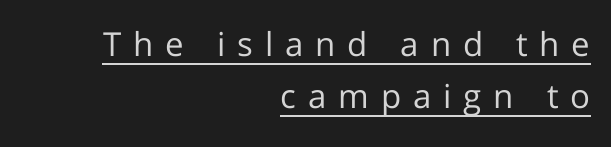
Note the varied advance widths — an 'i' is clearly narrower than an 'm'. Baseline-to-baseline distance is the conventional proportion of letter height. The setting favours the right margin, as signatures and pull-quotes sometimes do. Does the type have serifs? No, each stem ends abruptly.
